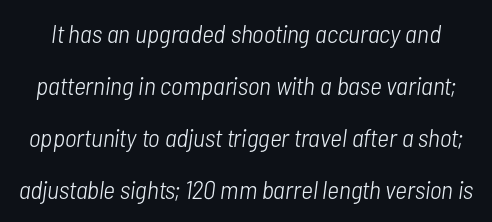
Q: Is the text bold? A: No.
Q: Is the text italic (slanted)? A: Yes, it leans right by about 7 degrees.
Q: Is the text underlined? A: No.
Q: Is the spacing between letters normal or unusually wide? A: Normal.
Q: Is the spacing between lines tight, normal or loose? A: Loose.
